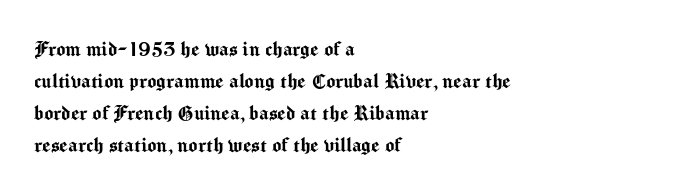
Just letters on the line, the space beneath them empty. Honestly, the row spacing looks completely unremarkable. No italicization has been applied; the sample stays upright. Teacher's note: observe the even left margin — that is flush-left alignment. Glyph-to-glyph distance matches everyday printed text.
